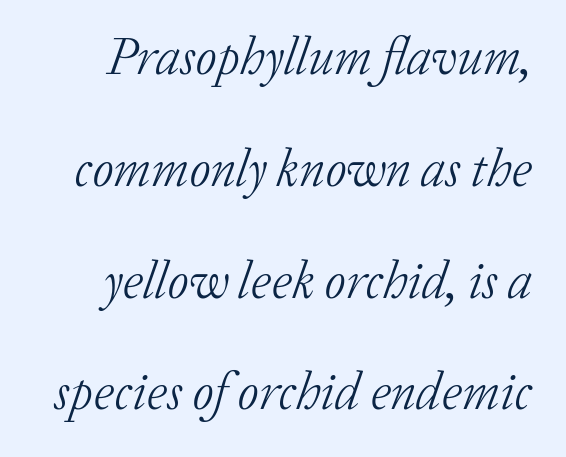
{"serif": "yes", "italic": "yes", "lean": "right", "slant_degrees": 20, "bold": "no", "weight": "light", "width": "normal", "stroke_contrast": "low", "x_height": "medium", "monospaced": "no", "underline": "no", "line_spacing": "loose", "line_spacing_ratio": 2.15, "letter_spacing": "normal", "letter_spacing_em": 0.0, "glyph_px": 52}
